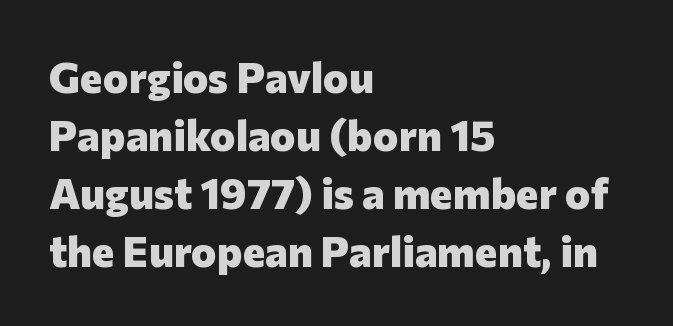
{"serif": "no", "italic": "no", "bold": "yes", "weight": "heavy", "width": "normal", "stroke_contrast": "low", "x_height": "medium", "monospaced": "no", "underline": "no", "align": "left", "line_spacing": "normal", "line_spacing_ratio": 1.35, "letter_spacing": "normal", "letter_spacing_em": 0.0, "glyph_px": 43}
